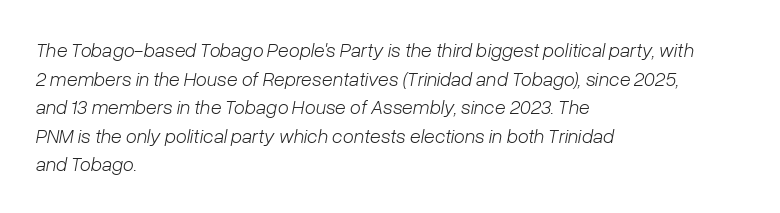
Q: Is the text bold? A: No.
Q: Is the text italic (slanted)? A: Yes, it leans right by about 10 degrees.
Q: Is the text underlined? A: No.
Q: How is the paragraph aligned? A: Left-aligned.
Q: Is the spacing between letters normal or unusually wide? A: Normal.
Q: Is the spacing between lines tight, normal or loose? A: Normal.
